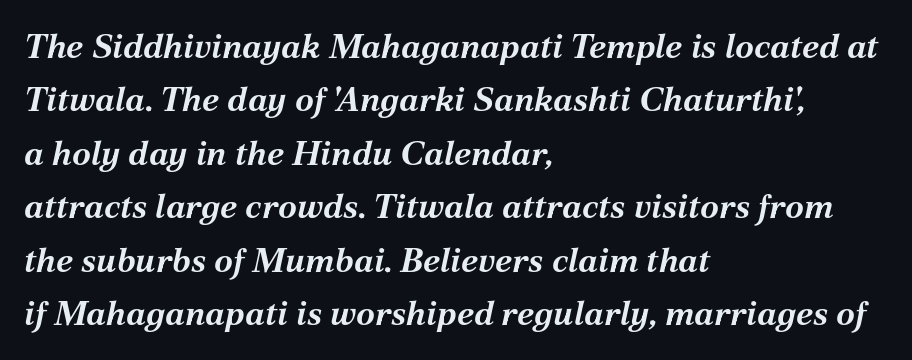
The image shows 34 px bold type, italic (leaning right); set left-aligned, normal line spacing (1.57x), normal letter spacing, not underlined; medium stroke contrast and a medium x-height.
